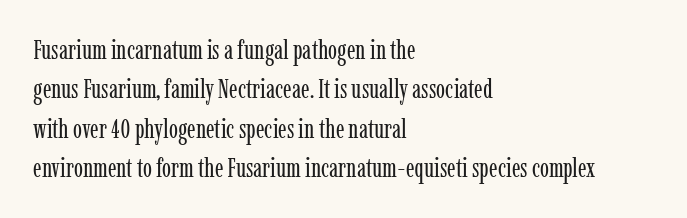
{"italic": "no", "bold": "no", "underline": "no", "align": "left", "line_spacing": "normal", "line_spacing_ratio": 1.46, "letter_spacing": "normal", "letter_spacing_em": 0.0, "glyph_px": 27}
